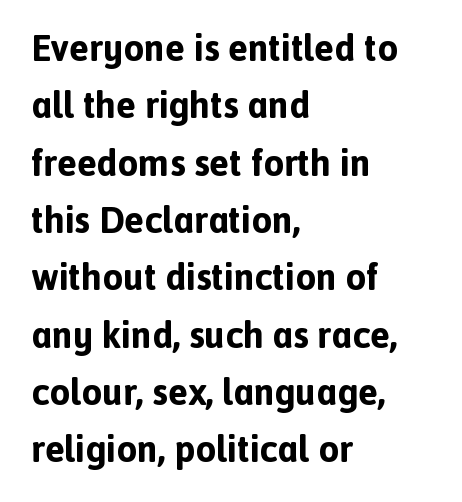
The face used here is a sans, in the tradition of grotesques and geometrics. These lines are rendered in a variable-pitch font. What stands out about the letter spacing? Nothing — it is the standard amount. The passage shown is not underscored anywhere.
